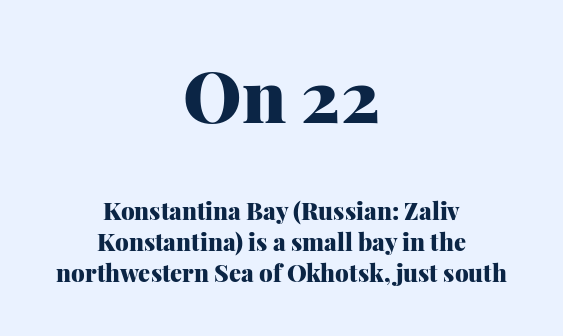
{"serif": "yes", "italic": "no", "bold": "yes", "weight": "heavy", "width": "normal", "stroke_contrast": "medium", "x_height": "medium", "monospaced": "no", "underline": "no", "align": "center", "line_spacing": "normal", "line_spacing_ratio": 1.29, "letter_spacing": "normal", "letter_spacing_em": 0.0, "larger_block": "first", "size_ratio": 2.96, "glyph_px": 71}
